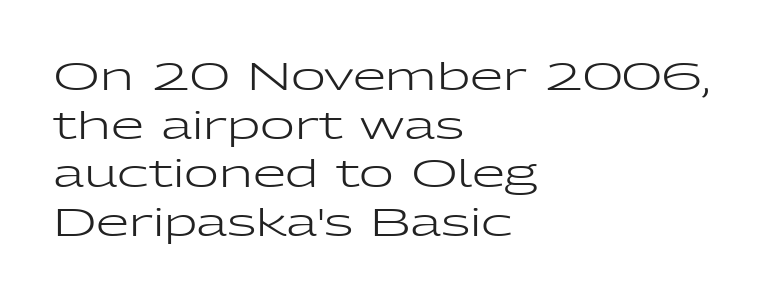
The passage shown is typed in a proportional face where columns would drift. Plain, unruled lines of type. Grotesque or geometric, the face here clearly has no serifs. The characters are drawn with everyday or finer stroke widths.
